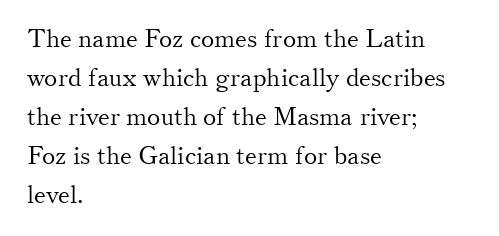
The image shows 25 px text type, upright; set left-aligned, normal line spacing (1.56x), normal letter spacing, not underlined.
